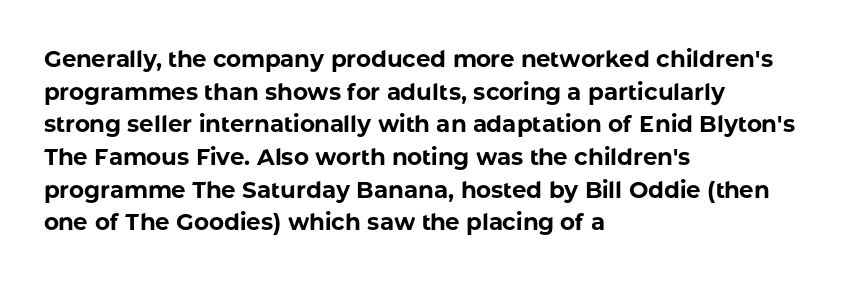
The image shows 23 px bold type, upright; set left-aligned, normal line spacing (1.42x), normal letter spacing, not underlined.
